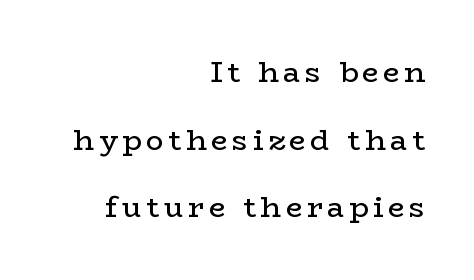
Old-style or modern, the face here clearly has serifs. Note the varied advance widths — an 'i' is clearly narrower than an 'm'. The font is comparable to plain body text, perhaps lighter. The baseline area is clear. The axis of the letterforms is exactly vertical. Visually the block forms a straight wall on the right and a jagged coastline on the left.
